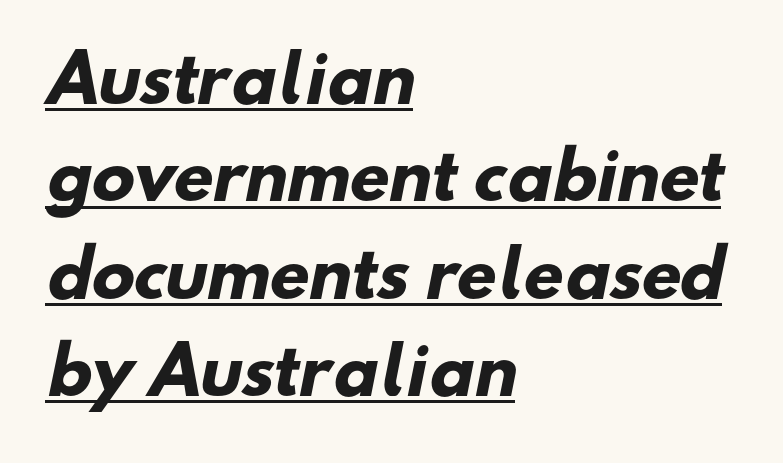
Spacing verdict: proportional, widths tailored to each character. The ragged edge is on the right, which tells us the setting is flush left. The letters sit at their default tracking, neither squeezed nor spread. Underlining? Definitely there. Heft: maximum for text — a bold.
